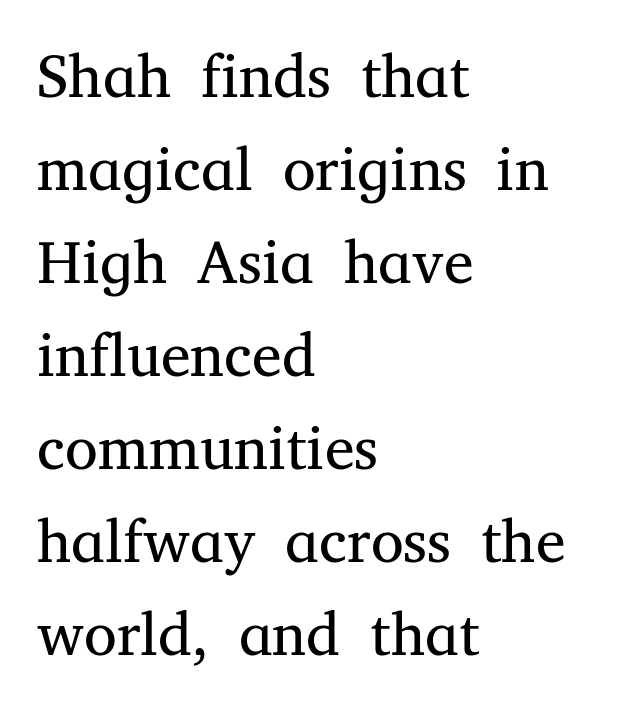
Q: Is the text bold? A: No.
Q: Is the text italic (slanted)? A: No, it is upright.
Q: Is the typeface a serif or a sans-serif typeface? A: Serif.
Q: Is the text underlined? A: No.
Q: How is the paragraph aligned? A: Left-aligned.
Q: Is the spacing between letters normal or unusually wide? A: Normal.
Q: Is the spacing between lines tight, normal or loose? A: Normal.
Q: Width (condensed, normal, or wide)? A: Normal.
Q: Stroke contrast? A: Medium.
Q: x-height? A: Medium.
Q: Monospaced? A: No.
